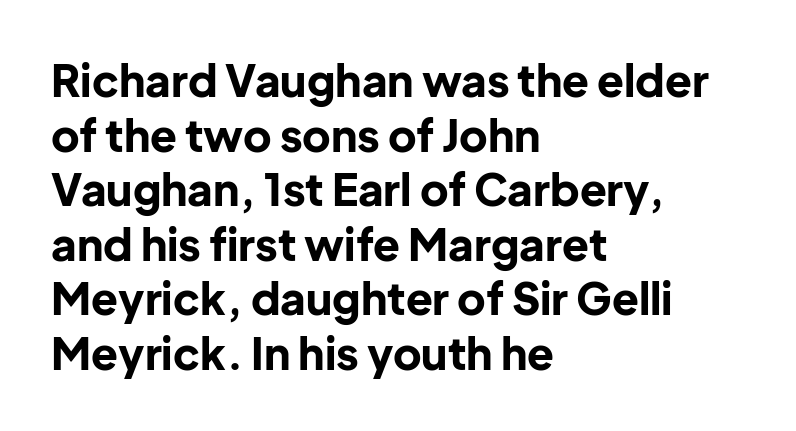
These lines are rendered in a variable-pitch font. Descenders hang freely into open space. Spacing between characters is what you'd get straight out of the box. The glyphs in this specimen are sans serif. Weight: bold. Every character sits straight up, as roman type does.
